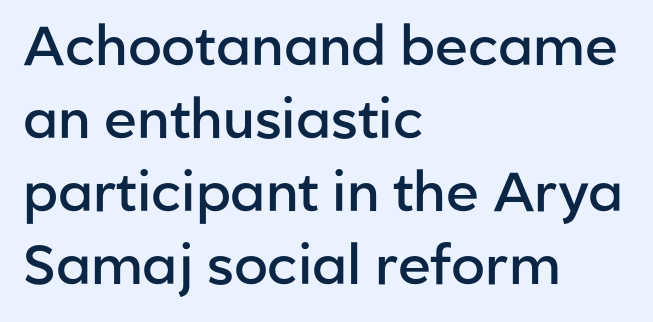
Is there much room between lines? A standard amount, neither cramped nor airy. Characters follow at the spacing the type designer built in. Italic: no, the glyphs are upright roman. The area under the type is left untouched. Bold? Not quite — semibold, heavier than regular but stopping short. Note: no serifs on the glyphs.
